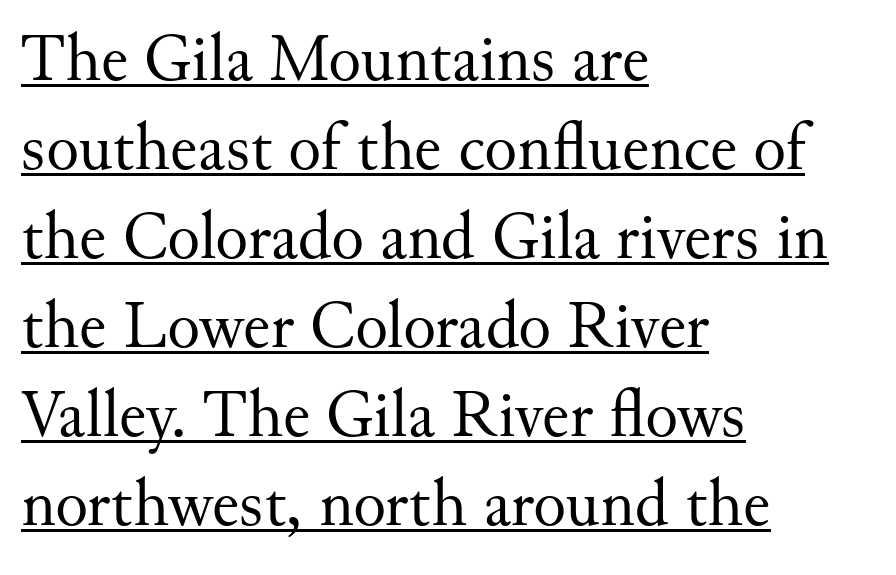
{"serif": "yes", "italic": "no", "bold": "no", "weight": "regular", "width": "normal", "stroke_contrast": "medium", "x_height": "small", "monospaced": "no", "underline": "yes", "align": "left", "line_spacing": "normal", "line_spacing_ratio": 1.31, "letter_spacing": "normal", "letter_spacing_em": 0.0, "glyph_px": 68}
